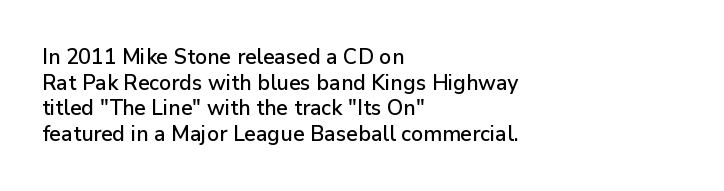
{"italic": "no", "underline": "no", "align": "left", "line_spacing_ratio": 1.22, "letter_spacing": "normal", "letter_spacing_em": 0.0, "glyph_px": 21}
